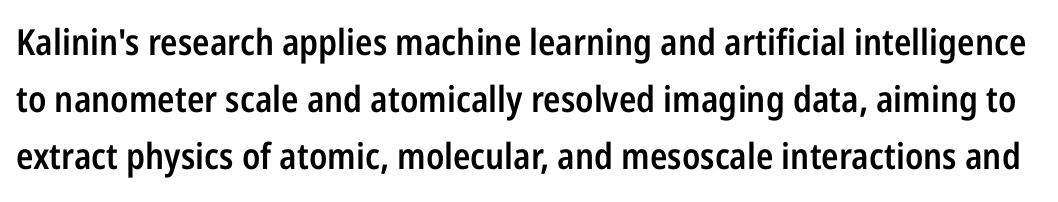
{"serif": "no", "italic": "no", "bold": "semi", "weight": "semibold", "width": "condensed", "stroke_contrast": "low", "x_height": "medium", "monospaced": "no", "underline": "no", "line_spacing": "normal", "line_spacing_ratio": 1.58, "letter_spacing": "normal", "letter_spacing_em": 0.0, "glyph_px": 36}
